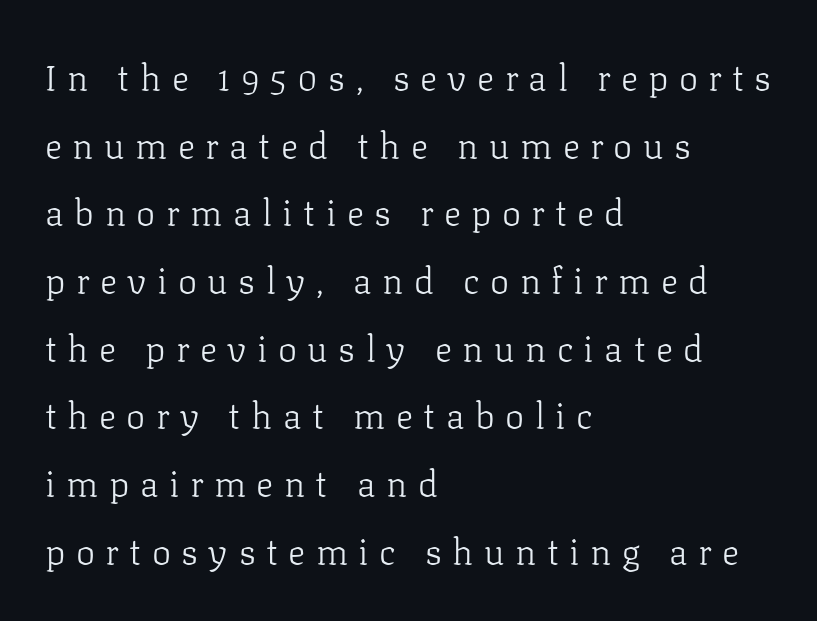
Looks like regular typesetting: each glyph gets only the width it needs. Every stem runs plumb, perpendicular to the baseline. Each word looks stretched out because of the extra space between its letters. These lines are composed in type with serifs. All the whitespace from short lines collects on the right. The baseline area is clear.
